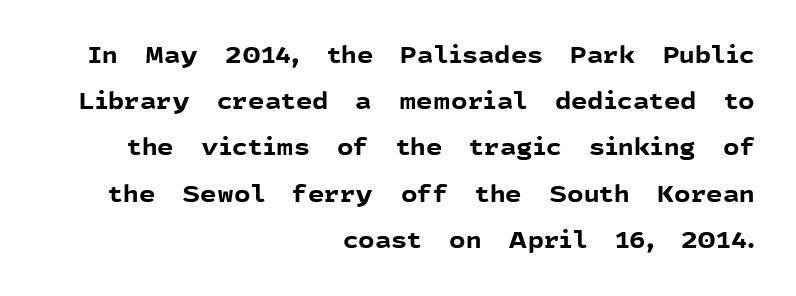
Successive baselines arrive slowly, with a big drop between each. Thick stems and heavy bowls — unmistakably bold. Honestly, the letter spacing is just normal — you wouldn't notice it. Visually the block forms a straight wall on the right and a jagged coastline on the left. The space beneath each line is pristine and unruled.
